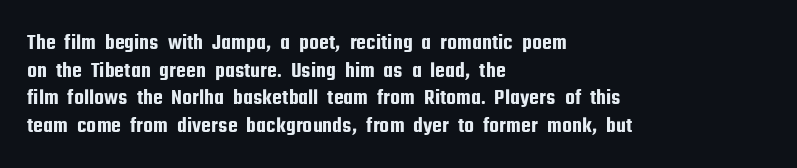
The image shows 22 px text type, upright; set left-aligned, normal line spacing (1.26x), normal letter spacing, not underlined.
